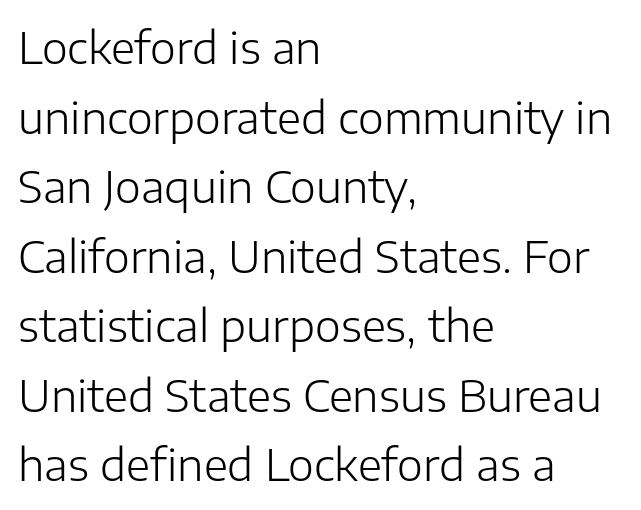
Each letter's strokes conclude bluntly, with no projecting serifs. How would I describe the line gaps? Plain and ordinary. The axis of the letterforms is exactly vertical. The typesetting does not lean heavy: it is not bold. A student would call this left alignment; a typographer would say flush left, rag right.
